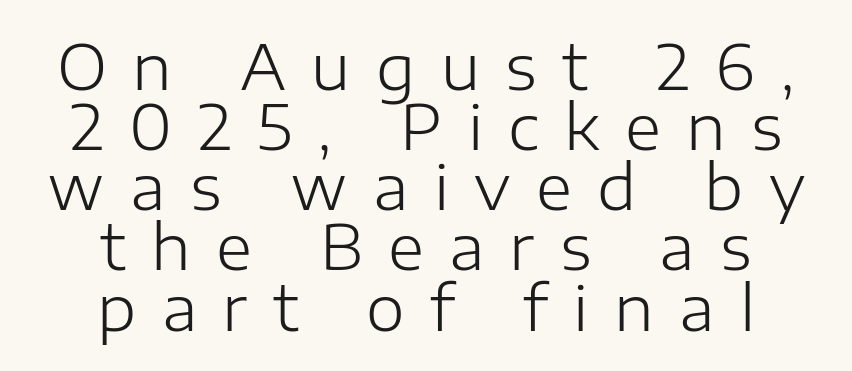
{"serif": "no", "italic": "no", "bold": "no", "weight": "light", "width": "normal", "stroke_contrast": "low", "x_height": "medium", "monospaced": "no", "underline": "no", "align": "center", "line_spacing": "tight", "line_spacing_ratio": 0.97, "letter_spacing": "wide", "letter_spacing_em": 0.41, "glyph_px": 62}
